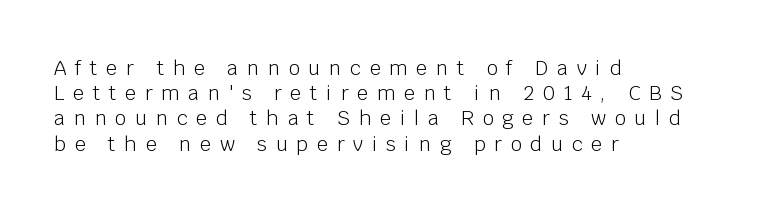
Clear beneath every line of the passage. Counters stay open thanks to moderate or lighter strokes. The specimen reads as upright at a glance. The lines are quadded left.
